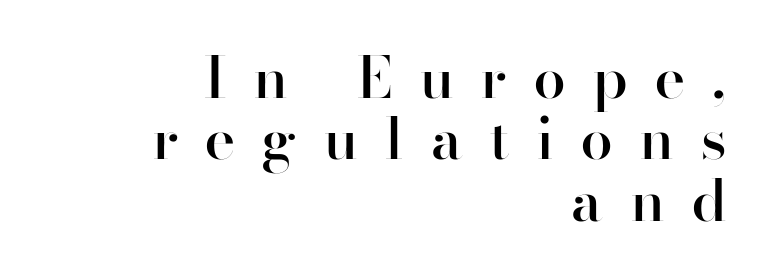
The image shows 58 px semibold sans-serif type, upright; set right-aligned, tight line spacing (1.06x), unusually wide letter spacing (+0.48 em), not underlined; high stroke contrast and a small x-height.
